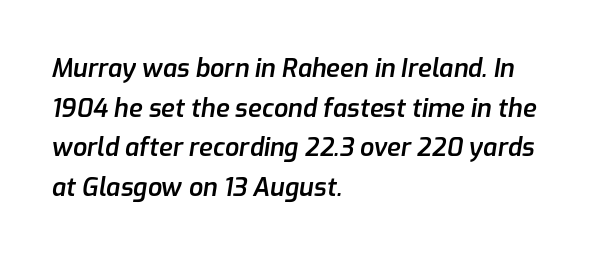
The image shows 25 px text type, italic (leaning right); set left-aligned, normal line spacing (1.59x), normal letter spacing, not underlined.
